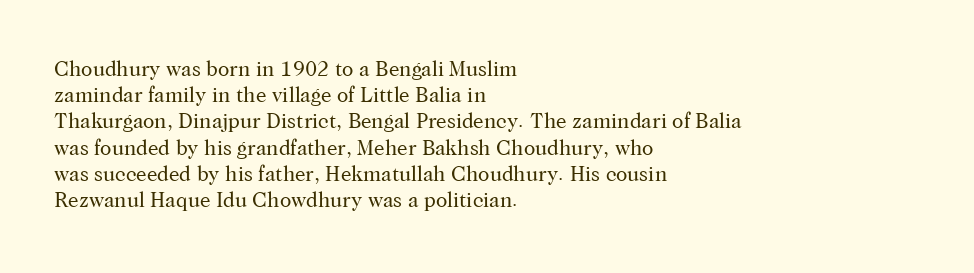
The image shows 21 px text type, upright; set left-aligned, normal line spacing (1.25x), normal letter spacing, not underlined.
